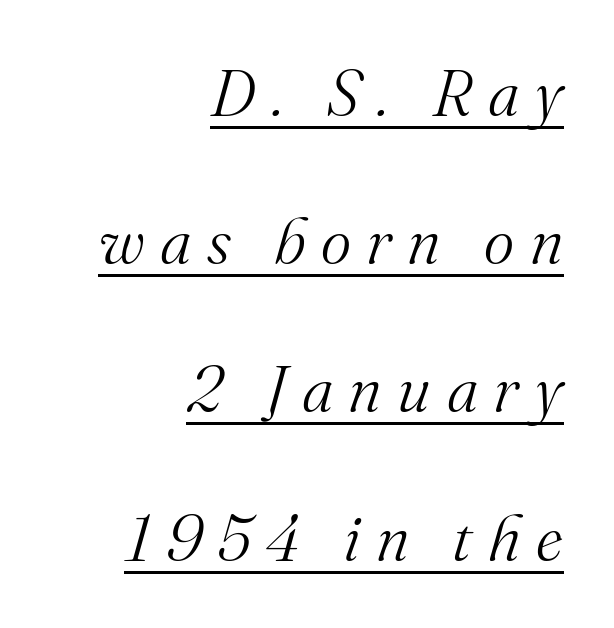
{"serif": "yes", "italic": "yes", "lean": "right", "slant_degrees": 16, "bold": "no", "weight": "light", "width": "normal", "stroke_contrast": "medium", "x_height": "small", "monospaced": "no", "underline": "yes", "align": "right", "line_spacing": "loose", "line_spacing_ratio": 2.28, "letter_spacing": "wide", "letter_spacing_em": 0.24, "glyph_px": 65}
